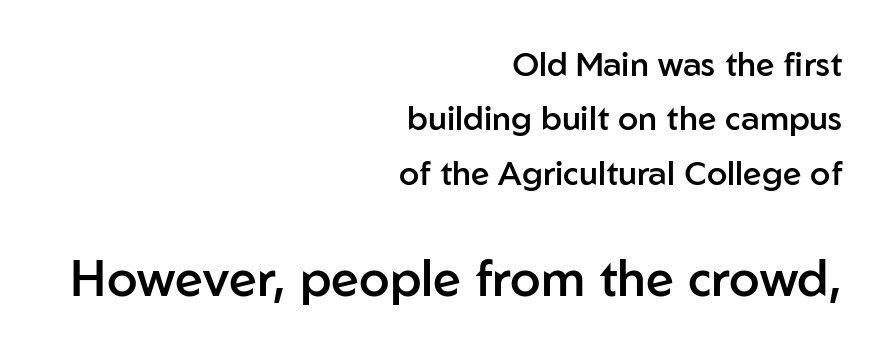
A bare baseline throughout the passage. Bigger letters appear in the bottom chunk; the top chunk is reduced. Proportional: the letters do not fall into vertical columns. A flush-right, rag-left setting is used for this passage.
